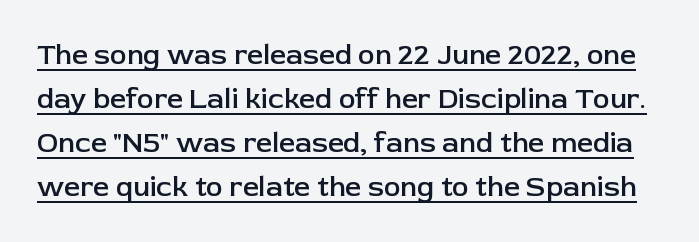
Q: Is the text bold? A: Semi-bold.
Q: Is the text italic (slanted)? A: No, it is upright.
Q: Is the typeface a serif or a sans-serif typeface? A: Sans-serif.
Q: Is the text underlined? A: Yes.
Q: Is the spacing between letters normal or unusually wide? A: Normal.
Q: Is the spacing between lines tight, normal or loose? A: Normal.
Q: Width (condensed, normal, or wide)? A: Normal.
Q: Stroke contrast? A: Low.
Q: x-height? A: Medium.
Q: Monospaced? A: No.
